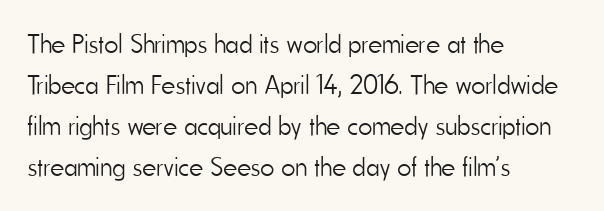
On a weight scale, this lands at 450 or below. The passage shown has conventional tracking throughout. A normal amount of white space separates one row of letters from the next. The rag falls on the right side of this text block.
